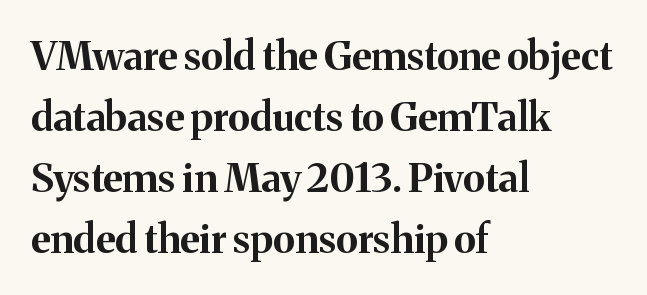
Q: Is the text bold? A: Yes.
Q: Is the text italic (slanted)? A: No, it is upright.
Q: Is the typeface a serif or a sans-serif typeface? A: Serif.
Q: Is the text underlined? A: No.
Q: How is the paragraph aligned? A: Left-aligned.
Q: Is the spacing between letters normal or unusually wide? A: Normal.
Q: Is the spacing between lines tight, normal or loose? A: Normal.
Q: Width (condensed, normal, or wide)? A: Normal.
Q: Stroke contrast? A: Medium.
Q: x-height? A: Medium.
Q: Monospaced? A: No.
